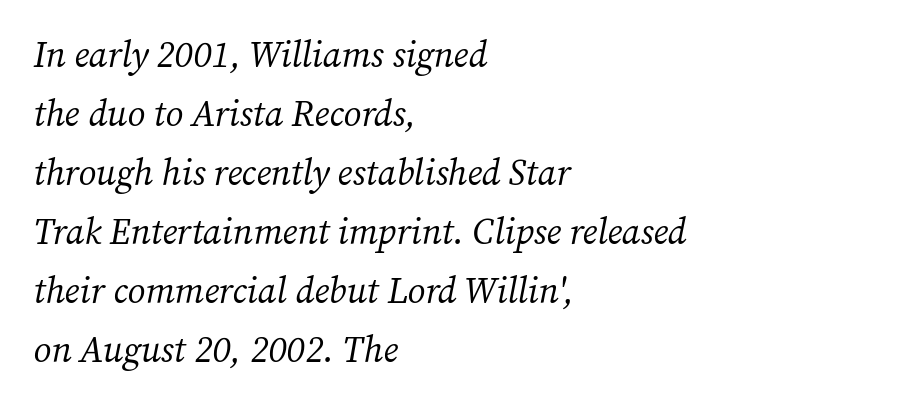
{"serif": "yes", "italic": "yes", "lean": "right", "slant_degrees": 12, "bold": "no", "weight": "regular", "width": "normal", "stroke_contrast": "medium", "x_height": "medium", "monospaced": "no", "underline": "no", "align": "left", "line_spacing": "normal", "line_spacing_ratio": 1.64, "letter_spacing": "normal", "letter_spacing_em": 0.0, "glyph_px": 36}
